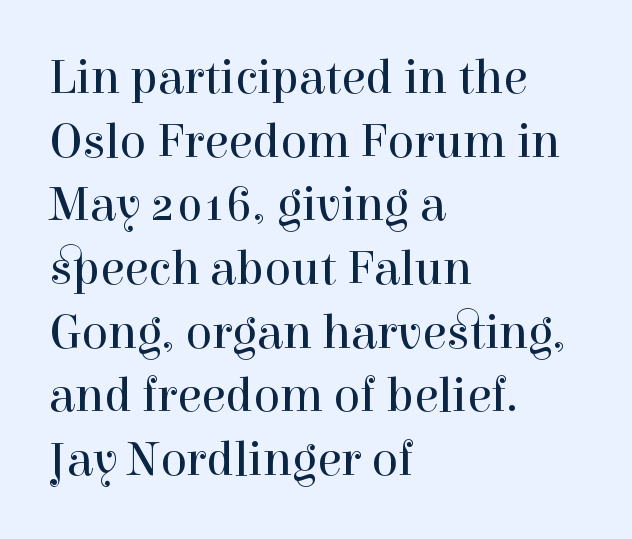
The image shows 49 px regular-weight serif type, upright; set left-aligned, normal line spacing (1.3x), normal letter spacing, not underlined; a medium x-height.
